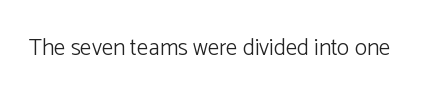
The image shows 23 px text type, upright; set normal letter spacing, not underlined.
